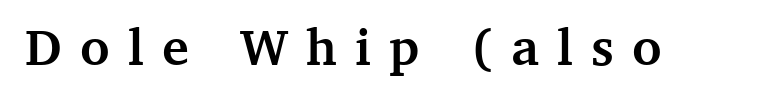
The image shows 51 px semibold serif type, upright; set unusually wide letter spacing (+0.36 em), not underlined; medium stroke contrast and a medium x-height.
